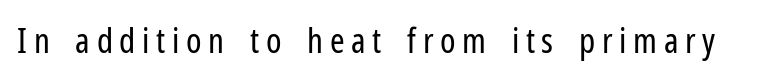
The image shows 35 px regular-weight, condensed sans-serif type, upright; set not underlined; low stroke contrast and a medium x-height.
